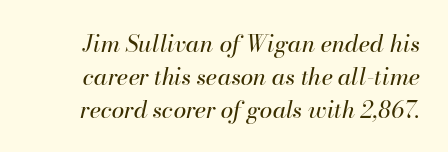
Each row of text sits above clean, open space. Stroke thickness stays within the range of a standard reading face or lighter. Quick note: interline space is typical. Yep, that's italic — everything's leaning.
